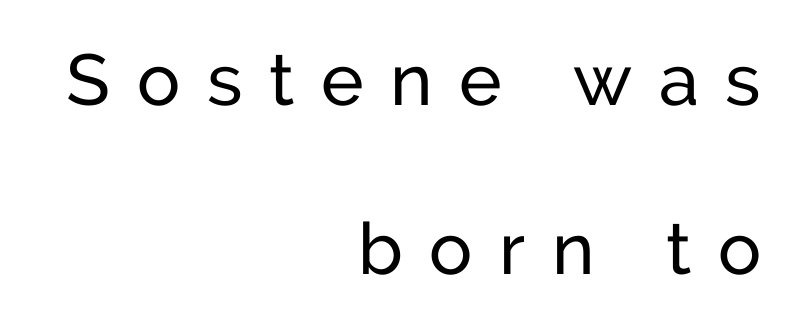
Q: Is the text italic (slanted)? A: No, it is upright.
Q: Is the typeface a serif or a sans-serif typeface? A: Sans-serif.
Q: Is the text underlined? A: No.
Q: How is the paragraph aligned? A: Right-aligned.
Q: Is the spacing between letters normal or unusually wide? A: Unusually wide.
Q: Is the spacing between lines tight, normal or loose? A: Loose.
Q: Width (condensed, normal, or wide)? A: Normal.
Q: Stroke contrast? A: Low.
Q: x-height? A: Medium.
Q: Monospaced? A: No.
